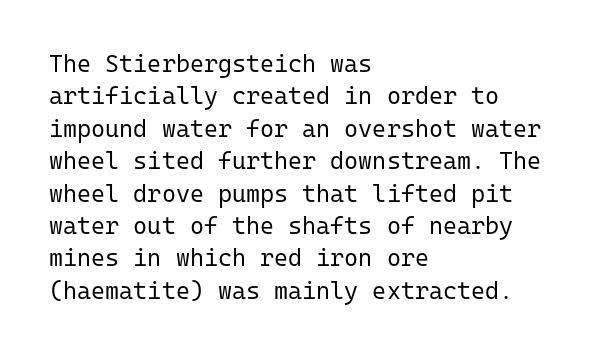
{"italic": "no", "bold": "no", "underline": "no", "align": "left", "line_spacing": "normal", "line_spacing_ratio": 1.35, "letter_spacing": "normal", "letter_spacing_em": 0.0, "glyph_px": 24}
